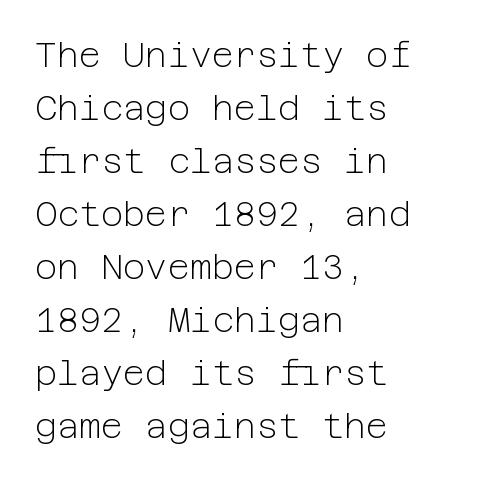
{"serif": "no", "italic": "no", "bold": "no", "weight": "light", "width": "normal", "stroke_contrast": "low", "x_height": "medium", "underline": "no", "align": "left", "line_spacing": "normal", "line_spacing_ratio": 1.56, "letter_spacing": "normal", "letter_spacing_em": 0.0, "glyph_px": 34}
